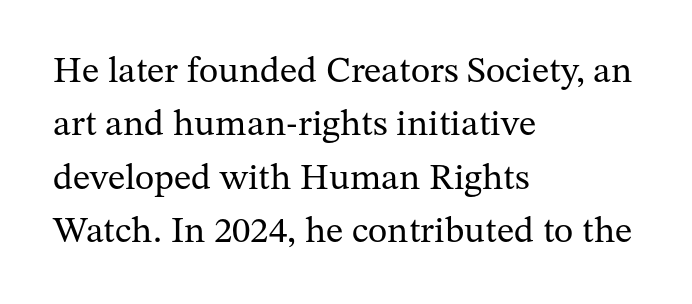
{"serif": "yes", "italic": "no", "bold": "no", "weight": "regular", "width": "normal", "stroke_contrast": "medium", "x_height": "medium", "monospaced": "no", "underline": "no", "align": "left", "line_spacing": "normal", "line_spacing_ratio": 1.44, "letter_spacing": "normal", "letter_spacing_em": 0.0, "glyph_px": 37}
